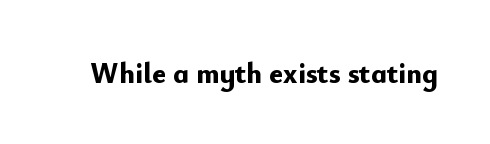
{"serif": "no", "italic": "no", "bold": "yes", "weight": "bold", "width": "normal", "stroke_contrast": "low", "x_height": "small", "monospaced": "no", "underline": "no", "letter_spacing": "normal", "letter_spacing_em": 0.0, "glyph_px": 29}
